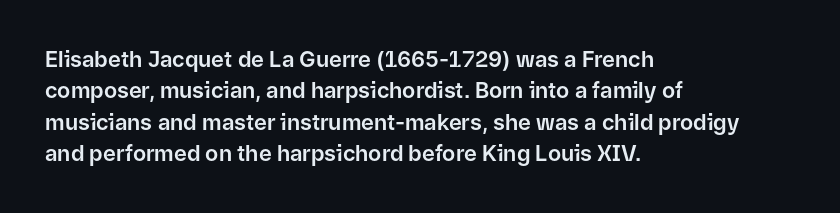
The image shows 22 px text type, upright; set left-aligned, normal line spacing (1.43x), normal letter spacing, not underlined.
